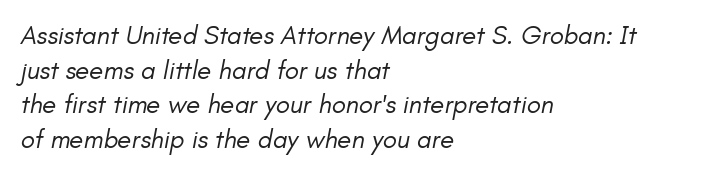
Honestly, the row spacing looks completely unremarkable. These lines were composed using italics. Unmarked baselines from the first word to the last. Summary of weight: not heavy and not bold.
